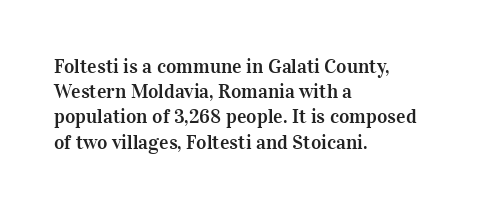
Q: Is the text italic (slanted)? A: No, it is upright.
Q: Is the text underlined? A: No.
Q: How is the paragraph aligned? A: Left-aligned.
Q: Is the spacing between letters normal or unusually wide? A: Normal.
Q: Is the spacing between lines tight, normal or loose? A: Normal.
